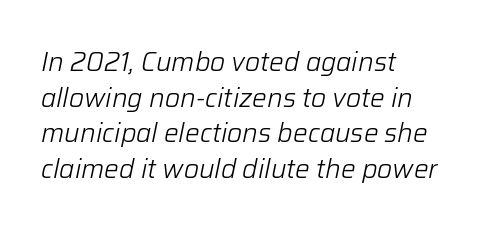
The image shows 26 px text type, italic (leaning right); set left-aligned, normal line spacing (1.37x), normal letter spacing, not underlined.
